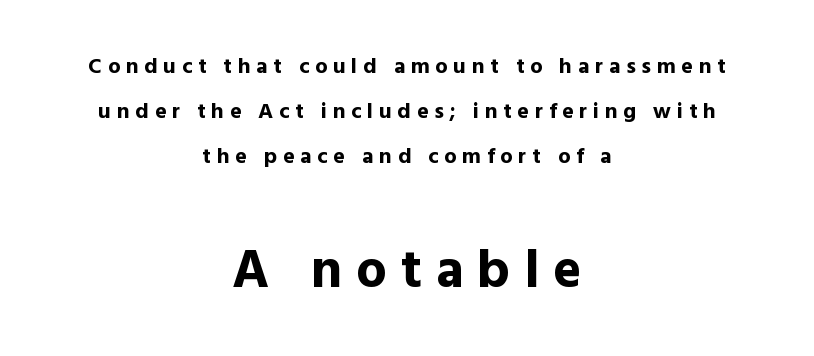
The composition opens small and finishes big. Line spacing here is loose. Descender tails drop into unmarked territory. No feet cap the strokes, marking this as sans-serif type. A typesetter would call this heavily tracked-out type.
